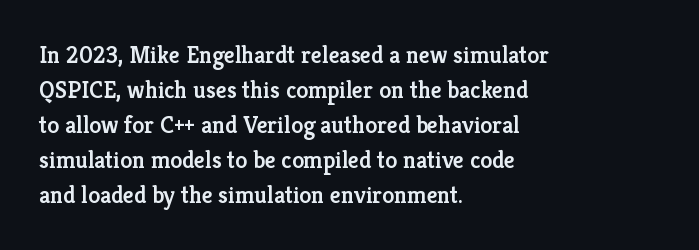
Leading matches the norm, producing a regular column. This sample uses an upright cut, with every glyph sitting square on the baseline. A fair bit of extra ink — the face is semibold, not bold. Does the copy run flush right? No — it runs flush left. This rendering features lettering with no underline. Between one letter and the next there's only the usual sliver of space.
